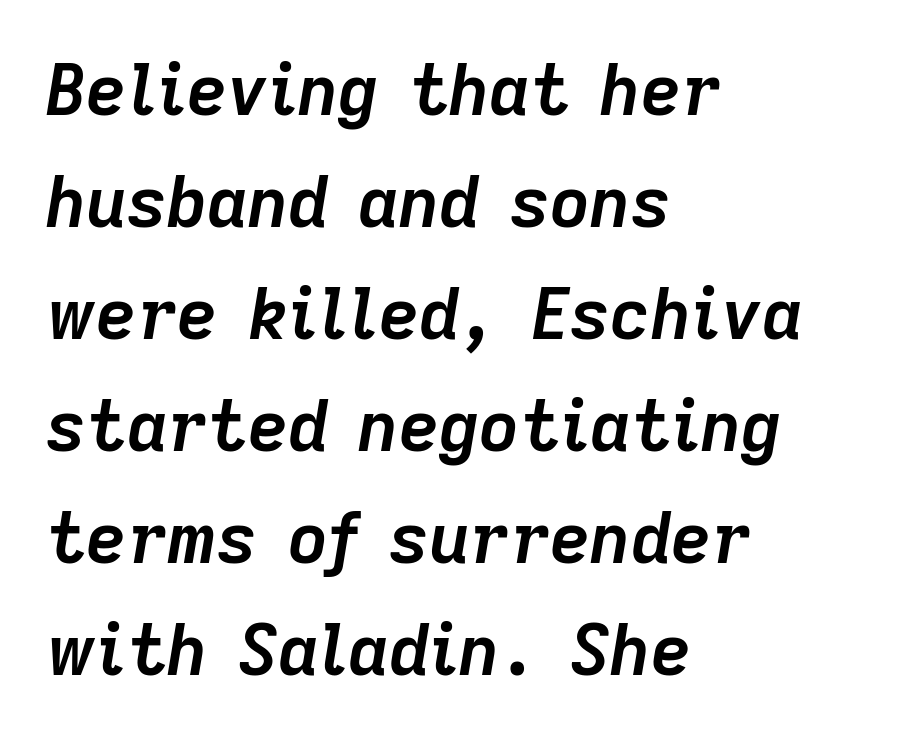
Q: Is the text bold? A: Yes.
Q: Is the text italic (slanted)? A: Yes, it leans right by about 9 degrees.
Q: Is the text underlined? A: No.
Q: How is the paragraph aligned? A: Left-aligned.
Q: Is the spacing between letters normal or unusually wide? A: Normal.
Q: Is the spacing between lines tight, normal or loose? A: Normal.
Q: Width (condensed, normal, or wide)? A: Normal.
Q: Stroke contrast? A: Low.
Q: x-height? A: Medium.
Q: Monospaced? A: No.
